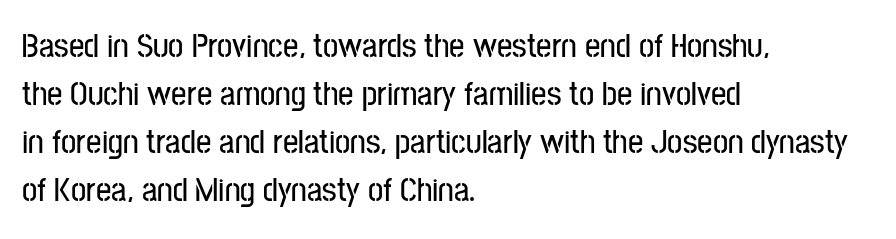
The image shows 34 px condensed sans-serif type, upright; set left-aligned, normal line spacing (1.41x), normal letter spacing, not underlined; low stroke contrast and a medium x-height.
